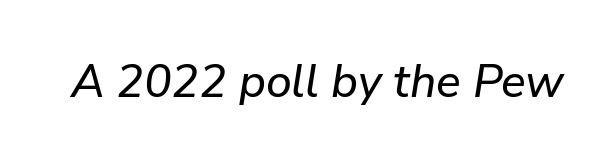
The strip under each line holds only bare page. Italic? Definitely — the glyphs are oblique. Each letter keeps its own natural width here, so spacing adapts to shape. Spacing between characters is what you'd get straight out of the box.
